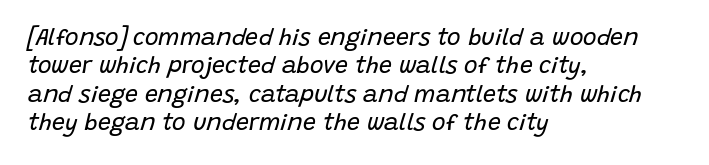
These lines were composed using italics. This sample uses plain, unmodified letter spacing. One-word summary of the alignment: left. Caption: face not bold, strokes unweighted. Anything drawn beneath the words? Only blank space.
